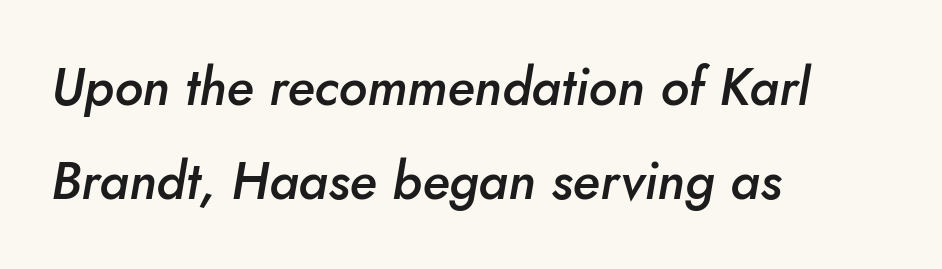
The image shows 52 px semibold type, italic (leaning right); set left-aligned, line spacing 1.8x, normal letter spacing, not underlined; low stroke contrast and a small x-height.
